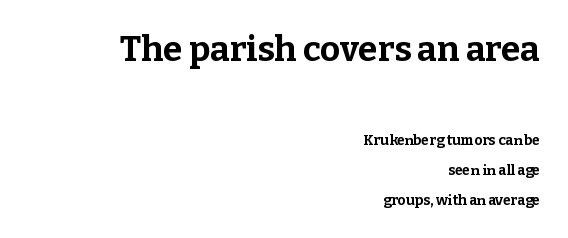
The image shows 35 px bold serif type, upright; set right-aligned, loose line spacing (2.15x), normal letter spacing, not underlined; the first (top) block is 2.5x larger; low stroke contrast and a medium x-height.
